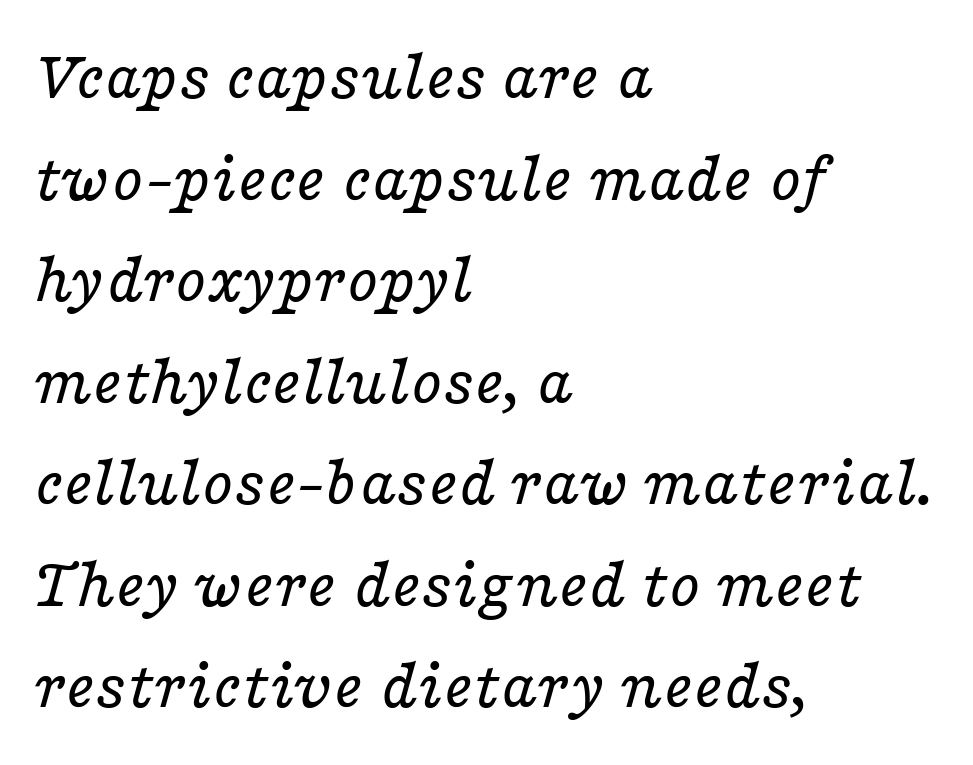
{"serif": "yes", "italic": "yes", "lean": "right", "slant_degrees": 16, "bold": "no", "weight": "regular", "width": "wide", "stroke_contrast": "low", "x_height": "medium", "monospaced": "no", "underline": "no", "align": "left", "line_spacing": "normal", "line_spacing_ratio": 1.41, "letter_spacing": "normal", "letter_spacing_em": 0.0, "glyph_px": 72}
